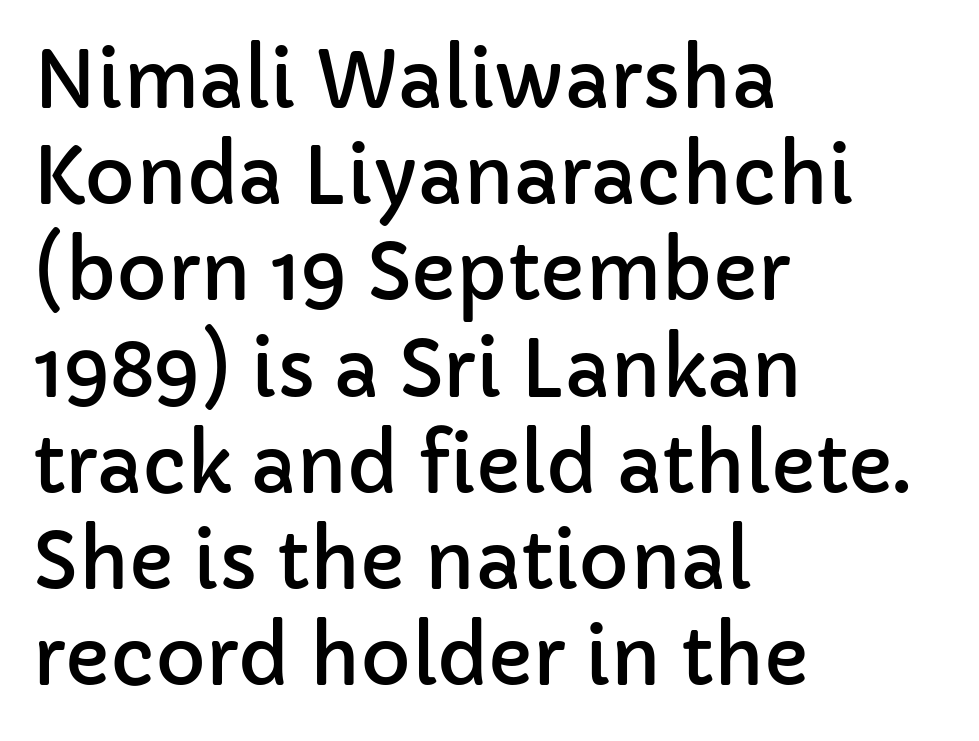
The face used here is a sans, in the tradition of grotesques and geometrics. The tracking reads as untouched default to a designer's eye. The lines in this sample share a left origin and differ only in where they stop. Clear beneath every line of the passage. Style check: upright.
